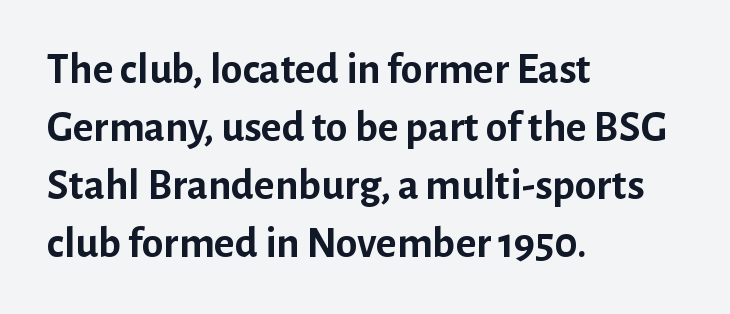
Visually the block forms a straight wall on the left and a jagged coastline on the right. The rows are spaced the way most documents space them. Every character sits straight up, as roman type does. The typesetting leans heavy: a genuine bold.
